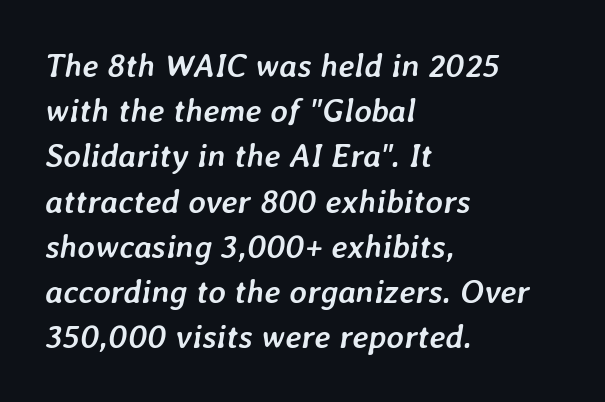
Leftover space on each line is placed entirely after the last word. Is this a fixed-width face? No — the glyphs have proportional, varying widths. One glance says typical: line gaps are just what's usual. The foot of each line stays bare and open. The font is running at its bold setting. The letterforms sit shoulder to shoulder at normal distance.
